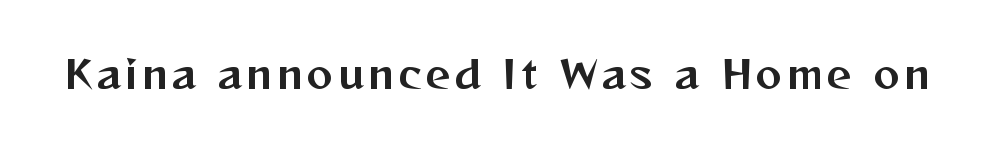
The image shows 39 px sans-serif type, upright; set not underlined; medium stroke contrast and a medium x-height.
